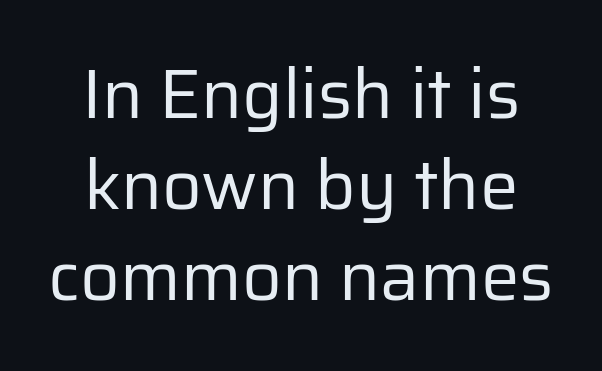
{"serif": "no", "italic": "no", "bold": "no", "weight": "regular", "width": "normal", "stroke_contrast": "low", "x_height": "medium", "monospaced": "no", "underline": "no", "align": "center", "line_spacing": "normal", "line_spacing_ratio": 1.32, "letter_spacing": "normal", "letter_spacing_em": 0.0, "glyph_px": 69}
